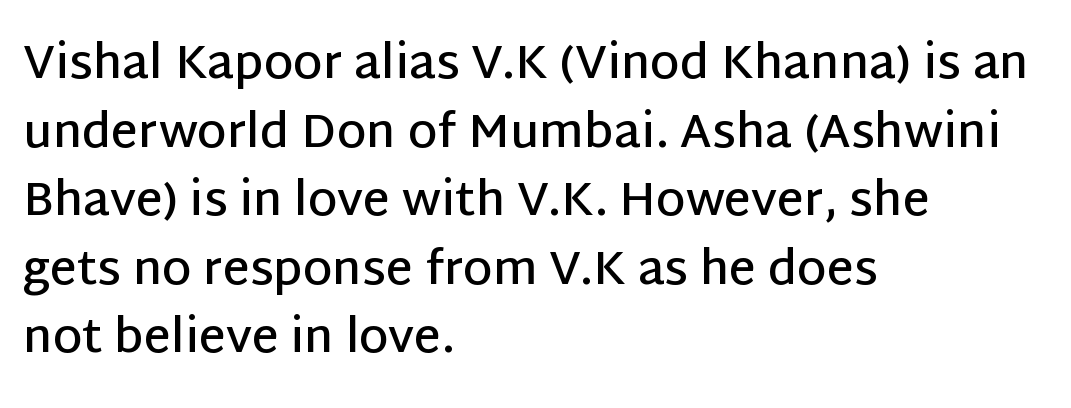
The space beneath each line is pristine and unruled. Interline gaps are of average width in this sample. The paragraph has a hard left edge and a soft right edge. Letterform terminals end flat and unadorned throughout the passage. A somewhat darkened texture: the type is semibold rather than bold.
